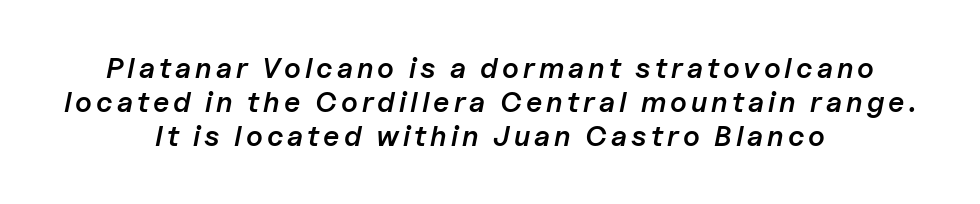
{"italic": "yes", "lean": "right", "slant_degrees": 11, "bold": "semi", "weight": "semibold", "width": "normal", "stroke_contrast": "low", "x_height": "medium", "monospaced": "no", "underline": "no", "align": "center", "line_spacing_ratio": 1.18, "glyph_px": 29}
